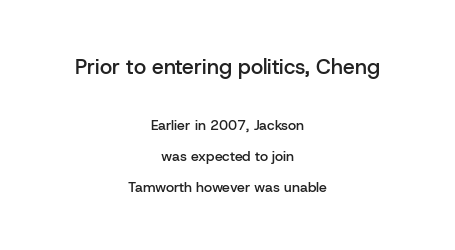
Compare the two chunks: the upper has the greater cap height. On the weight axis this lands at semibold, roughly 600. Horizontal alignment here is central, giving a formal, balanced look. Observe the ordinary spacing: letters are neighbours, not strangers.
